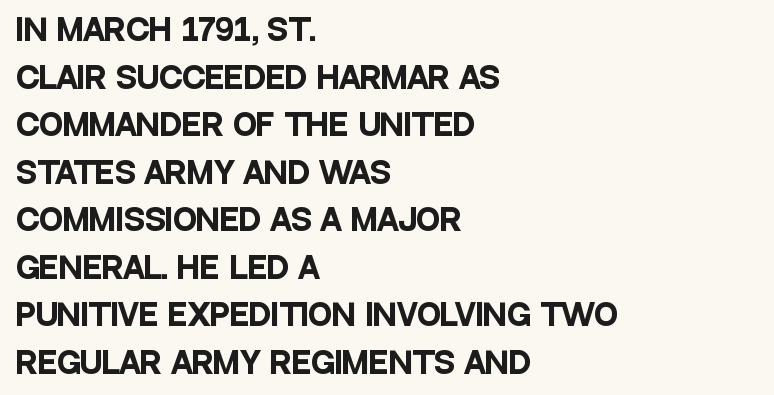
{"serif": "no", "italic": "no", "bold": "yes", "weight": "heavy", "width": "condensed", "stroke_contrast": "low", "x_height": "large", "monospaced": "no", "underline": "no", "align": "left", "line_spacing": "normal", "line_spacing_ratio": 1.64, "letter_spacing": "normal", "letter_spacing_em": 0.0, "glyph_px": 29}
